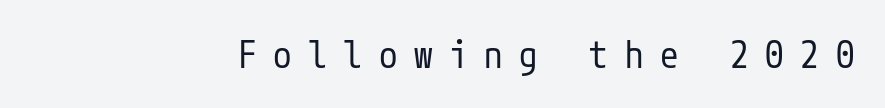
{"serif": "no", "italic": "no", "bold": "no", "weight": "regular", "width": "condensed", "stroke_contrast": "low", "x_height": "medium", "underline": "no", "align": "right", "letter_spacing": "wide", "letter_spacing_em": 0.45, "glyph_px": 37}
